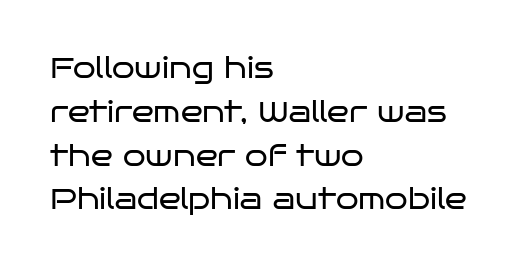
The image shows 29 px regular-weight, wide sans-serif type, upright; set left-aligned, normal line spacing (1.51x), normal letter spacing, not underlined; low stroke contrast and a large x-height.
